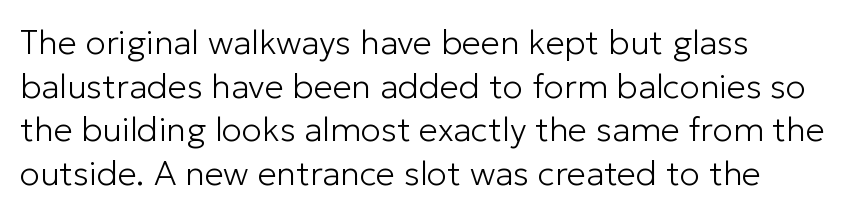
{"serif": "no", "italic": "no", "bold": "no", "weight": "light", "width": "normal", "stroke_contrast": "low", "x_height": "medium", "monospaced": "no", "underline": "no", "align": "left", "line_spacing": "normal", "line_spacing_ratio": 1.28, "letter_spacing": "normal", "letter_spacing_em": 0.0, "glyph_px": 34}
